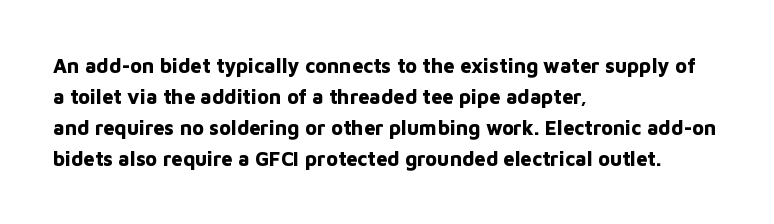
{"italic": "no", "bold": "yes", "underline": "no", "align": "left", "line_spacing": "normal", "line_spacing_ratio": 1.55, "letter_spacing": "normal", "letter_spacing_em": 0.0, "glyph_px": 20}
